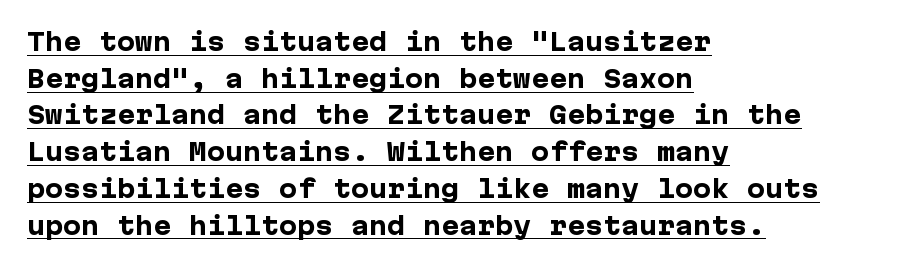
{"italic": "no", "bold": "yes", "underline": "yes", "align": "left", "line_spacing": "normal", "line_spacing_ratio": 1.53, "letter_spacing": "normal", "letter_spacing_em": 0.0, "glyph_px": 24}
